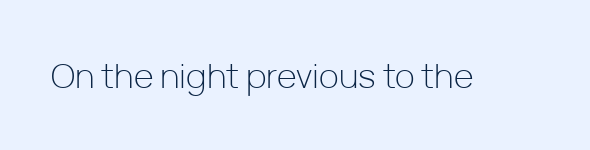
Q: Is the text bold? A: No.
Q: Is the text italic (slanted)? A: No, it is upright.
Q: Is the typeface a serif or a sans-serif typeface? A: Sans-serif.
Q: Is the text underlined? A: No.
Q: Is the spacing between letters normal or unusually wide? A: Normal.
Q: Width (condensed, normal, or wide)? A: Normal.
Q: Stroke contrast? A: Low.
Q: x-height? A: Medium.
Q: Monospaced? A: No.
